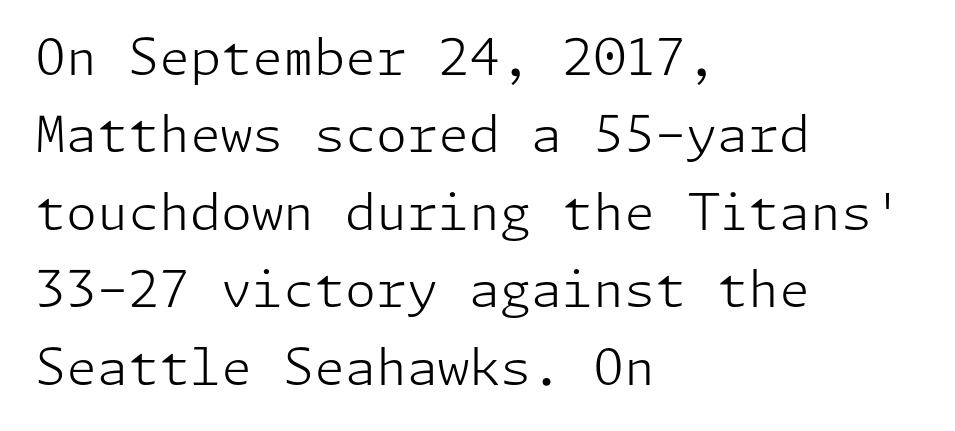
{"serif": "no", "italic": "no", "bold": "no", "weight": "light", "width": "normal", "stroke_contrast": "low", "x_height": "medium", "underline": "no", "align": "left", "line_spacing": "normal", "line_spacing_ratio": 1.55, "letter_spacing": "normal", "letter_spacing_em": 0.0, "glyph_px": 50}
